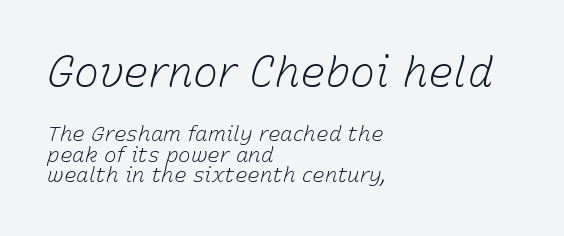
Q: Is the text bold? A: No.
Q: Is the text italic (slanted)? A: Yes, it leans right by about 15 degrees.
Q: Is the text underlined? A: No.
Q: How is the paragraph aligned? A: Left-aligned.
Q: Is the spacing between letters normal or unusually wide? A: Normal.
Q: Is the spacing between lines tight, normal or loose? A: Tight.
Q: Which block of text is set in a larger size, the first (top) or the second (bottom)? A: The first (top) one.
Q: Width (condensed, normal, or wide)? A: Normal.
Q: Stroke contrast? A: Low.
Q: x-height? A: Medium.
Q: Monospaced? A: No.
